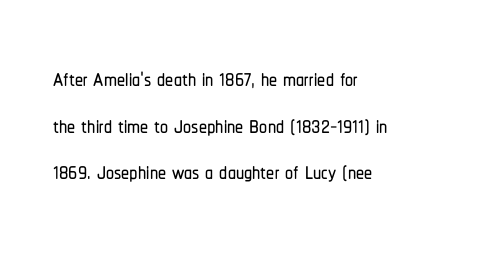
{"serif": "no", "italic": "no", "width": "condensed", "stroke_contrast": "low", "x_height": "medium", "monospaced": "no", "underline": "no", "align": "left", "line_spacing": "normal", "line_spacing_ratio": 1.46, "letter_spacing": "normal", "letter_spacing_em": 0.0, "glyph_px": 32}
